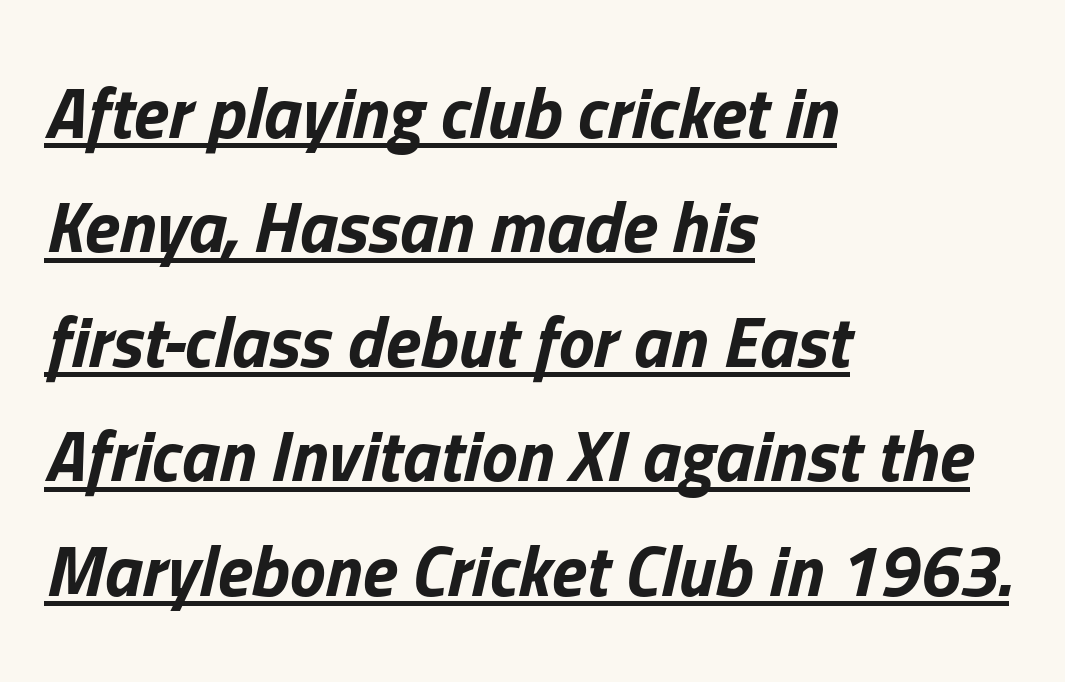
The image shows 72 px bold type, italic (leaning right); set left-aligned, normal line spacing (1.59x), normal letter spacing, underlined; low stroke contrast and a medium x-height.
